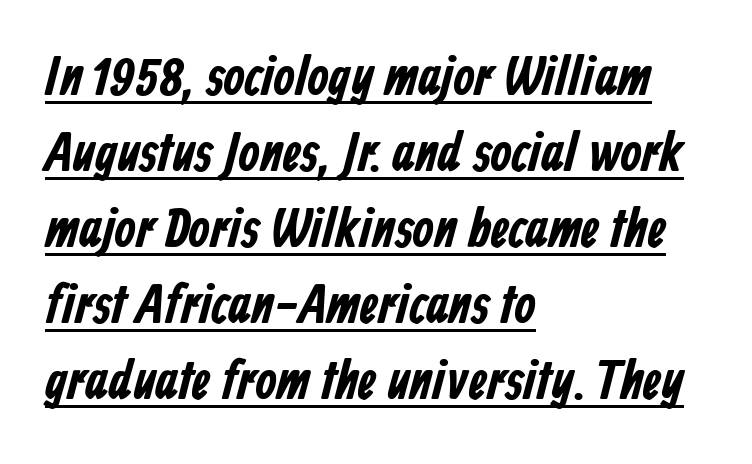
Q: Is the text bold? A: Yes.
Q: Is the typeface a serif or a sans-serif typeface? A: Sans-serif.
Q: Is the text underlined? A: Yes.
Q: How is the paragraph aligned? A: Left-aligned.
Q: Is the spacing between letters normal or unusually wide? A: Normal.
Q: Is the spacing between lines tight, normal or loose? A: Normal.
Q: Width (condensed, normal, or wide)? A: Condensed.
Q: Stroke contrast? A: Low.
Q: x-height? A: Medium.
Q: Monospaced? A: No.
